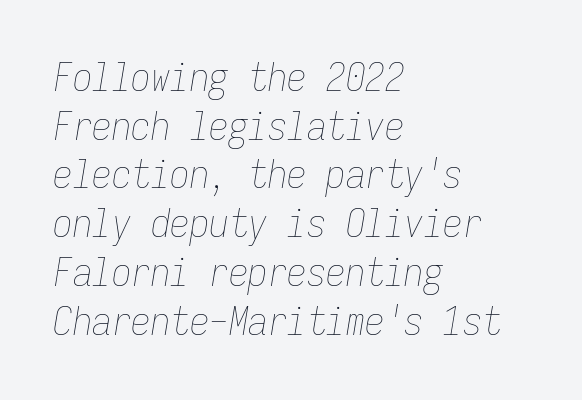
Tall strokes in this sample are angled rather than plumb. If you drew a ruler down the left edge, every line would touch it. Underlining? Definitely not there. The leading is moderate, giving the passage an even texture. Looks like terminal output: every glyph gets an equal slot. The face used here is rendered with its standard letterfit.
